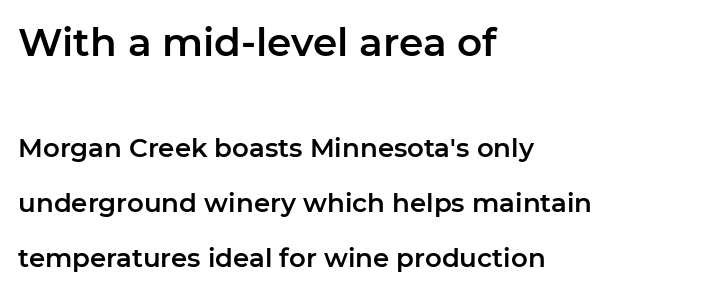
Inter-character spacing is left at the font's built-in metrics. Typographically, this falls in the sans-serif category. Italic: no, the glyphs are upright roman. The compositor pushed each line to the left boundary. Scale decreases going downward across the two blocks. Leading is clearly above the norm, producing a sparse column.
